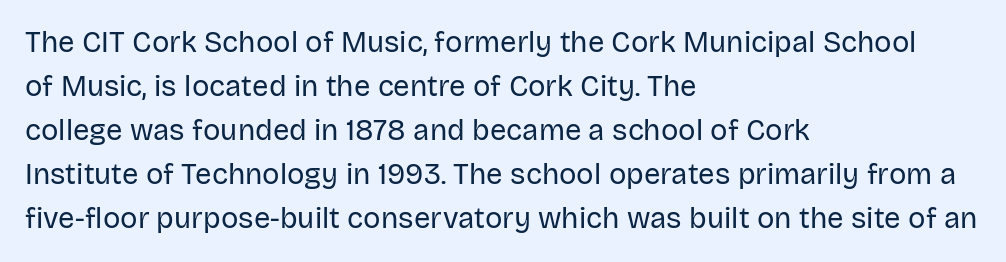
{"serif": "no", "italic": "no", "bold": "no", "weight": "regular", "width": "normal", "stroke_contrast": "low", "x_height": "large", "monospaced": "no", "underline": "no", "align": "left", "line_spacing": "normal", "line_spacing_ratio": 1.52, "letter_spacing": "normal", "letter_spacing_em": 0.0, "glyph_px": 29}
